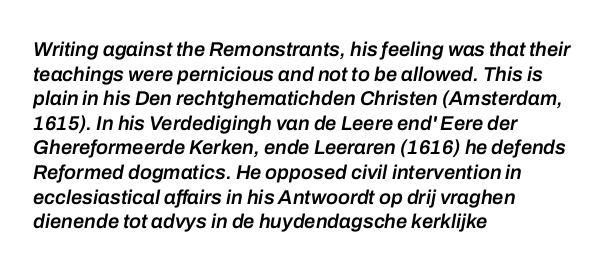
{"italic": "yes", "lean": "right", "slant_degrees": 10, "bold": "semi", "underline": "no", "align": "left", "line_spacing_ratio": 1.23, "letter_spacing": "normal", "letter_spacing_em": 0.0, "glyph_px": 20}
